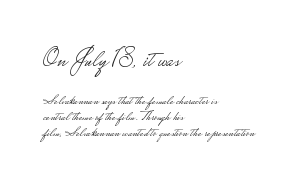
What stands out about the letter spacing? Nothing — it is the standard amount. Two sizes are in play, and the larger belongs to the first block. A bare baseline throughout the passage.
